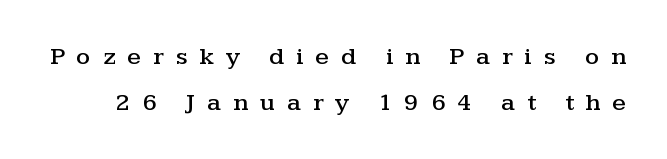
This is the regular roman posture of the typeface. Anything drawn beneath the words? Only blank space. Is the letter spacing exaggerated? Yes — the characters are pushed far apart.
